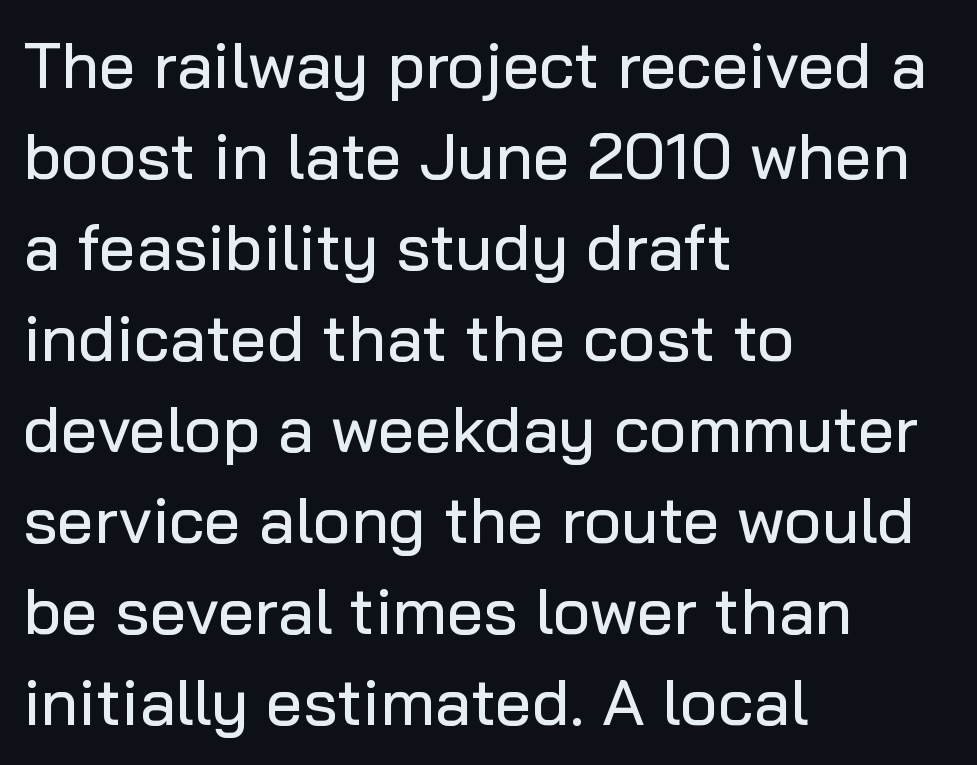
Q: Is the text italic (slanted)? A: No, it is upright.
Q: Is the typeface a serif or a sans-serif typeface? A: Sans-serif.
Q: Is the text underlined? A: No.
Q: How is the paragraph aligned? A: Left-aligned.
Q: Is the spacing between letters normal or unusually wide? A: Normal.
Q: Is the spacing between lines tight, normal or loose? A: Normal.
Q: Width (condensed, normal, or wide)? A: Normal.
Q: Stroke contrast? A: Low.
Q: x-height? A: Medium.
Q: Monospaced? A: No.
